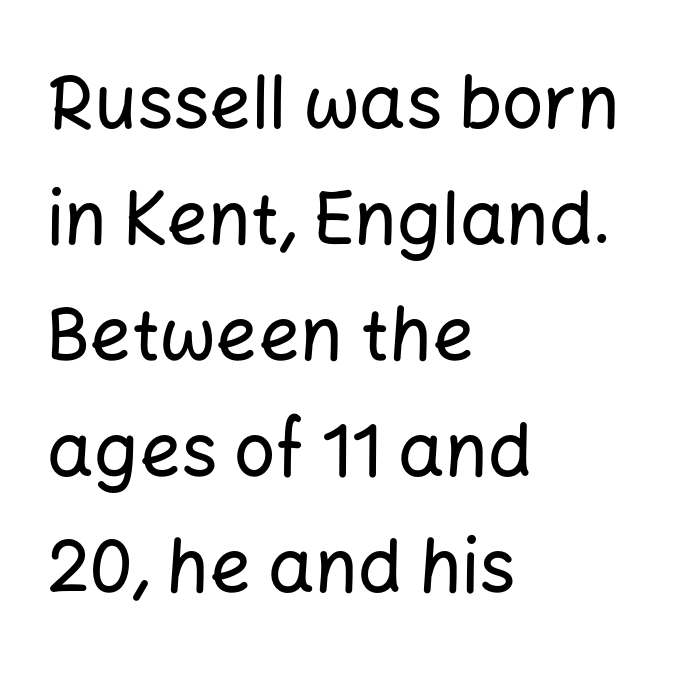
The typeface chosen for these lines omits serifs. The block of text has a typical density, with ordinary space between rows. The rendering anchors every line to the left-hand side. Each letter keeps its own natural width here, so spacing adapts to shape.
